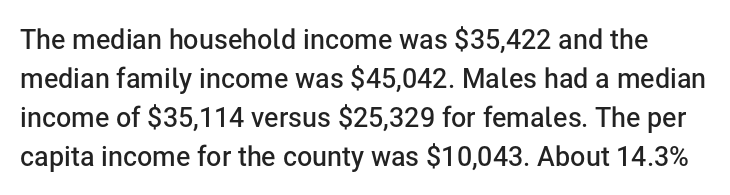
Vertical spacing — default. Tall strokes in this sample are plumb rather than angled. No extra tracking has been applied to these lines. Underline: absent. Compared with an ordinary text face, these strokes are moderately heavier — a semibold.
